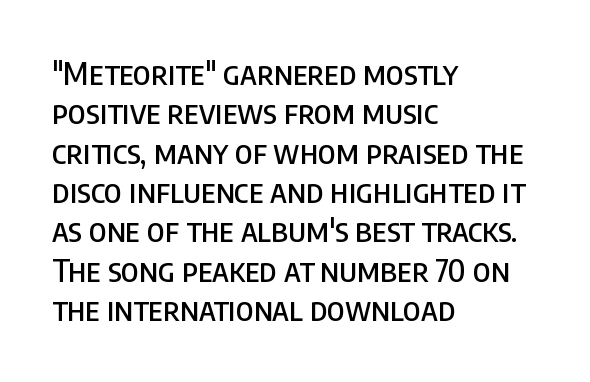
Check the space under the baseline: it is left empty. Check where the strokes stop: nothing finishes them off — pure sans. This sample has the flowing, uneven cadence of proportional lettering. If you drew a ruler down the left edge, every line would touch it. How are the letters spaced? Ordinarily, with no added tracking.
